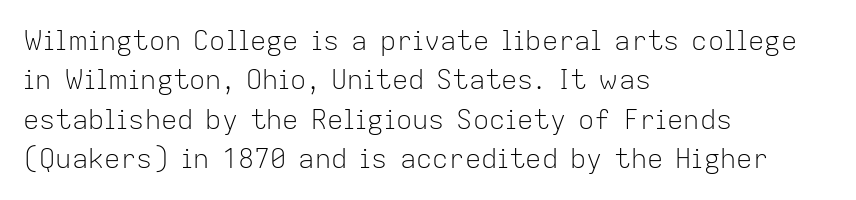
Quick note: not italic, upright. Is the stroke heavy? The answer is a plain regular-or-lighter. The setting favours the left margin, as ordinary paragraphs usually do. Has an underline been added? It has not. Tracking here is standard; glyphs follow each other at the usual distance. Line spacing here is normal.
